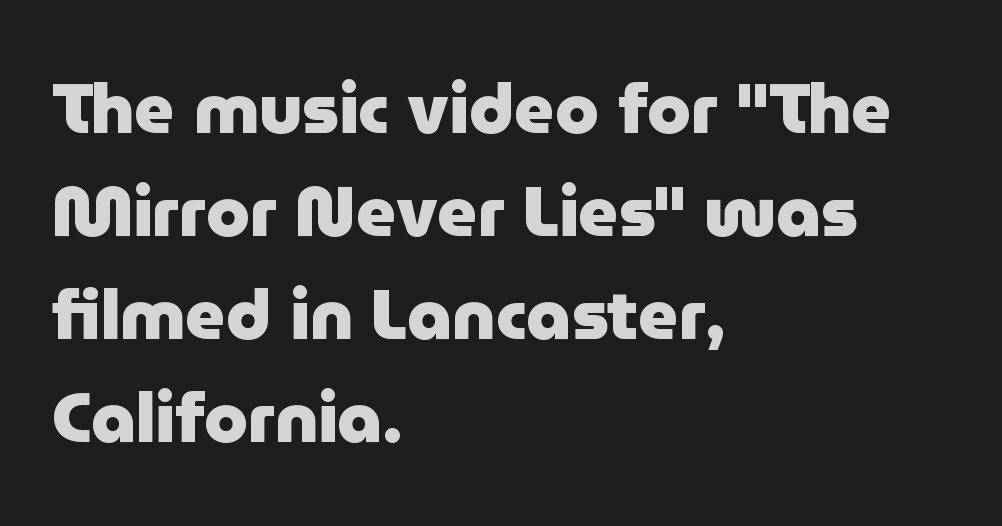
The image shows 70 px heavy sans-serif type, upright; set left-aligned, normal line spacing (1.47x), normal letter spacing, not underlined; low stroke contrast and a medium x-height.
